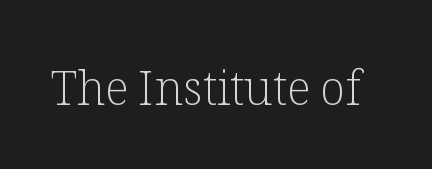
Q: Is the text bold? A: No.
Q: Is the text italic (slanted)? A: No, it is upright.
Q: Is the typeface a serif or a sans-serif typeface? A: Serif.
Q: Is the text underlined? A: No.
Q: Is the spacing between letters normal or unusually wide? A: Normal.
Q: Width (condensed, normal, or wide)? A: Normal.
Q: Stroke contrast? A: Low.
Q: x-height? A: Medium.
Q: Monospaced? A: No.
